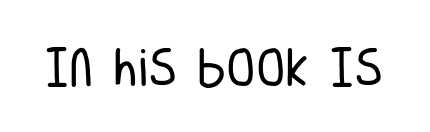
The image shows 43 px regular-weight, condensed sans-serif type, upright; set normal letter spacing, not underlined; low stroke contrast and a large x-height.
